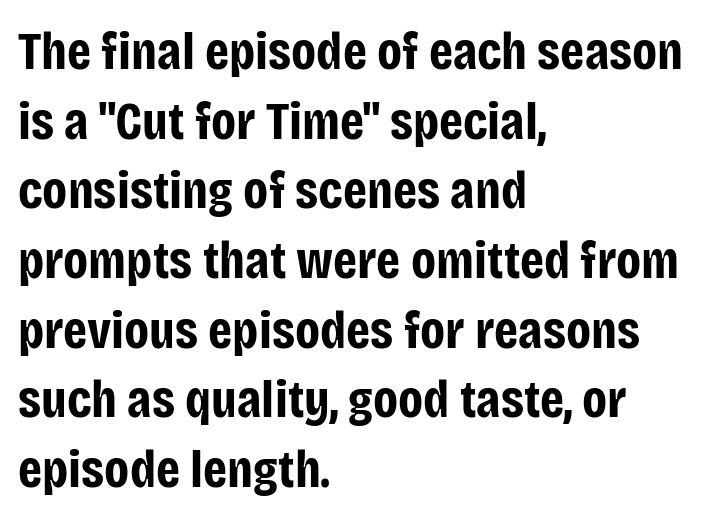
Q: Is the text bold? A: Yes.
Q: Is the text italic (slanted)? A: No, it is upright.
Q: Is the typeface a serif or a sans-serif typeface? A: Sans-serif.
Q: Is the text underlined? A: No.
Q: How is the paragraph aligned? A: Left-aligned.
Q: Is the spacing between letters normal or unusually wide? A: Normal.
Q: Is the spacing between lines tight, normal or loose? A: Normal.
Q: Width (condensed, normal, or wide)? A: Condensed.
Q: Stroke contrast? A: Low.
Q: x-height? A: Large.
Q: Monospaced? A: No.
